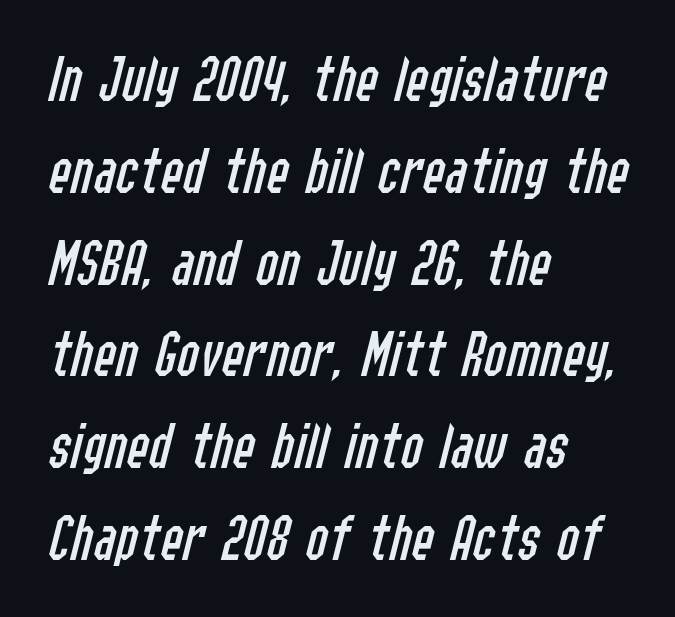
Q: Is the text bold? A: No.
Q: Is the text italic (slanted)? A: Yes, it leans right by about 14 degrees.
Q: Is the text underlined? A: No.
Q: How is the paragraph aligned? A: Left-aligned.
Q: Is the spacing between letters normal or unusually wide? A: Normal.
Q: Is the spacing between lines tight, normal or loose? A: Normal.
Q: Width (condensed, normal, or wide)? A: Condensed.
Q: Stroke contrast? A: Low.
Q: x-height? A: Medium.
Q: Monospaced? A: No.
